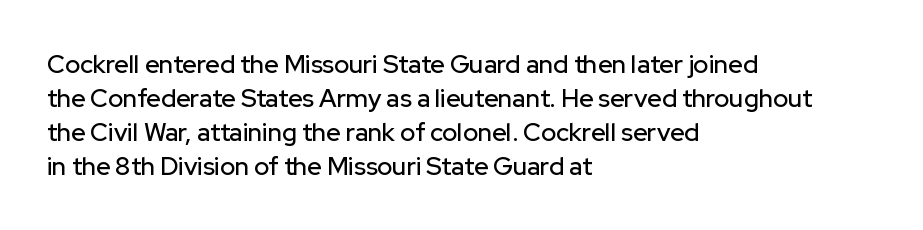
These lines were composed using upright roman letters. Line beginnings align vertically; line endings do not. Quick note: underline off. Nobody touched the tracking dial on this one. Leading matches the norm, producing a regular column.
